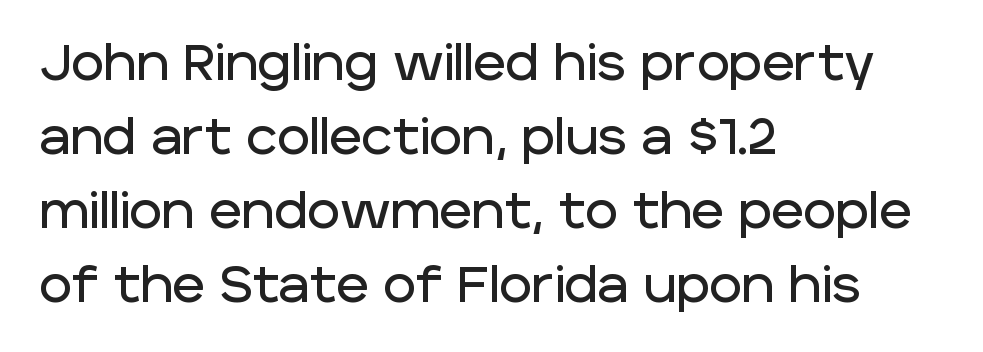
The image shows 50 px sans-serif type, upright; set left-aligned, normal line spacing (1.48x), normal letter spacing, not underlined; low stroke contrast and a large x-height.
